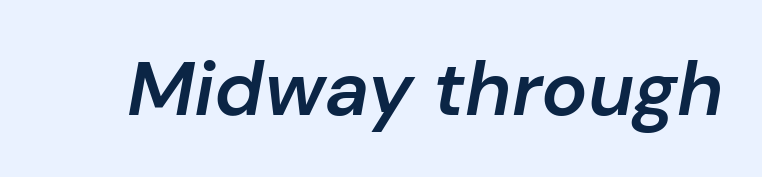
{"italic": "yes", "lean": "right", "slant_degrees": 10, "bold": "semi", "weight": "semibold", "width": "normal", "stroke_contrast": "low", "x_height": "medium", "monospaced": "no", "underline": "no", "letter_spacing": "normal", "letter_spacing_em": 0.0, "glyph_px": 77}
